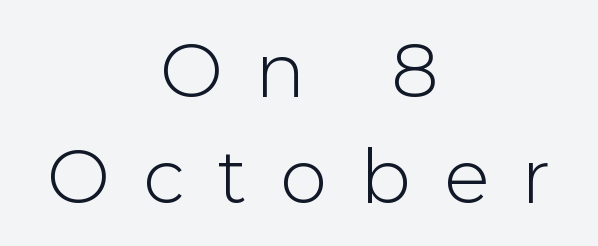
The image shows 75 px light sans-serif type, upright; set centered, normal line spacing (1.41x), unusually wide letter spacing (+0.44 em), not underlined; low stroke contrast and a medium x-height.
